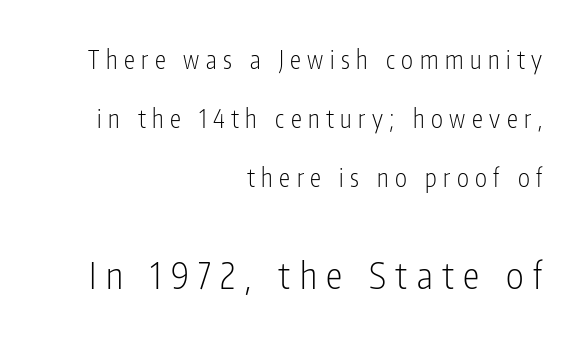
Is this a sans? Yes — the strokes have no serifs. Baseline-to-baseline distance is far greater than the letter height. Descenders hang freely into open space. It's the straight-up-and-down kind of type. Compared with a typical body face, this is equally light or lighter still. The paragraph has a hard right edge and a soft left edge.
